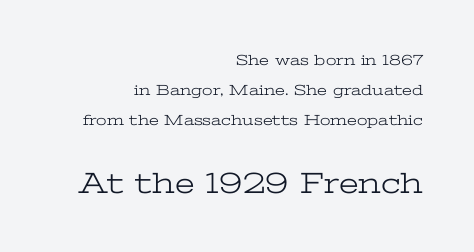
Each stroke keeps to a modest, everyday thickness or less. Observe the serifs anchoring each vertical stroke in this sample. Varying glyph widths throughout — classic text-font behaviour. The rag falls on the left side of this text block.
